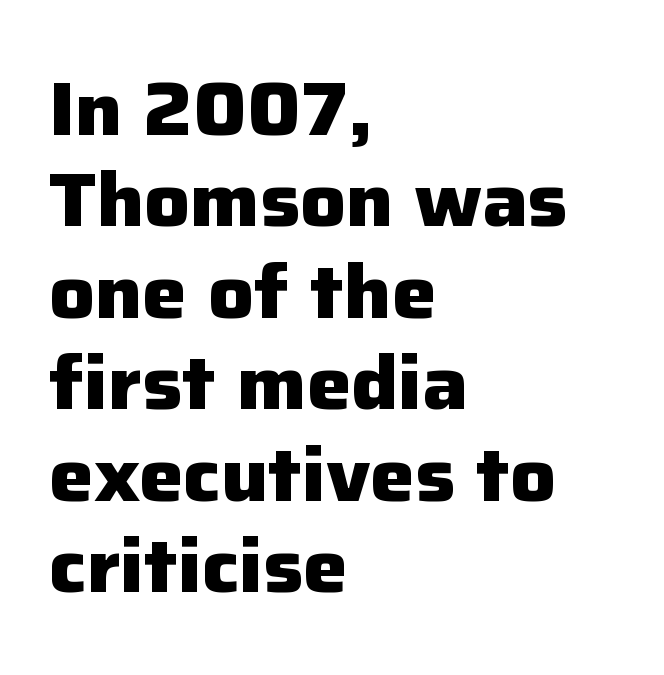
Q: Is the text bold? A: Yes.
Q: Is the text italic (slanted)? A: No, it is upright.
Q: Is the typeface a serif or a sans-serif typeface? A: Sans-serif.
Q: Is the text underlined? A: No.
Q: How is the paragraph aligned? A: Left-aligned.
Q: Is the spacing between letters normal or unusually wide? A: Normal.
Q: Width (condensed, normal, or wide)? A: Normal.
Q: Stroke contrast? A: Low.
Q: x-height? A: Medium.
Q: Monospaced? A: No.
